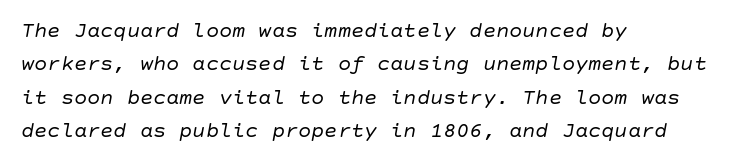
Q: Is the text bold? A: No.
Q: Is the text italic (slanted)? A: Yes, it leans right by about 10 degrees.
Q: Is the text underlined? A: No.
Q: How is the paragraph aligned? A: Left-aligned.
Q: Is the spacing between letters normal or unusually wide? A: Normal.
Q: Is the spacing between lines tight, normal or loose? A: Normal.
